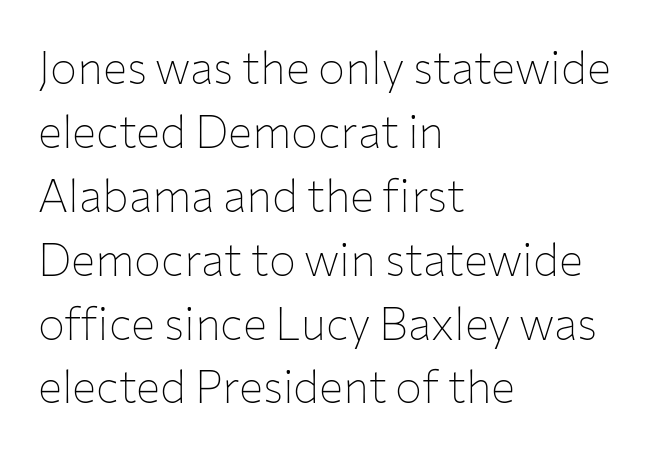
{"serif": "no", "italic": "no", "bold": "no", "weight": "thin", "width": "normal", "stroke_contrast": "low", "x_height": "medium", "monospaced": "no", "underline": "no", "align": "left", "line_spacing": "normal", "line_spacing_ratio": 1.42, "letter_spacing": "normal", "letter_spacing_em": 0.0, "glyph_px": 45}
